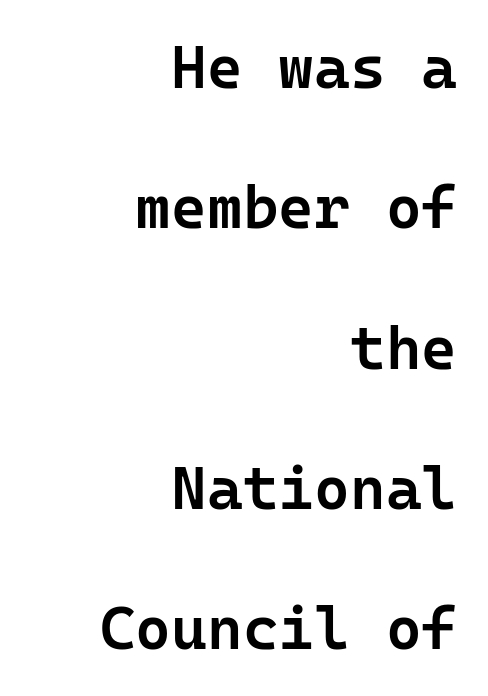
Look at the tracking — it's just the regular setting, nothing added. Nope, no serifs anywhere on these letters. Unmarked baselines from the first word to the last. It's the straight-up-and-down kind of type.
